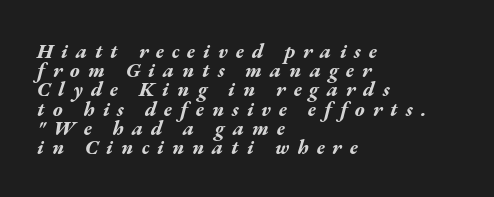
A student would call this left alignment; a typographer would say flush left, rag right. It's the slanting kind of type. Loose tracking; the words dissolve into strings of separated letters. Heavy, bold letterforms. The words here are not underlined.
